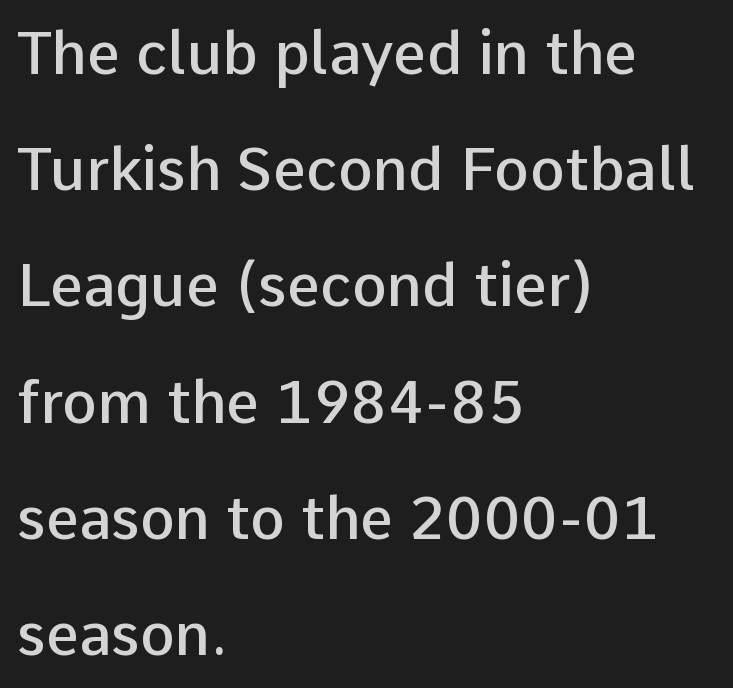
{"serif": "no", "italic": "no", "bold": "semi", "weight": "semibold", "width": "normal", "stroke_contrast": "low", "x_height": "medium", "monospaced": "no", "underline": "no", "align": "left", "line_spacing": "loose", "line_spacing_ratio": 1.97, "letter_spacing": "normal", "letter_spacing_em": 0.0, "glyph_px": 59}
